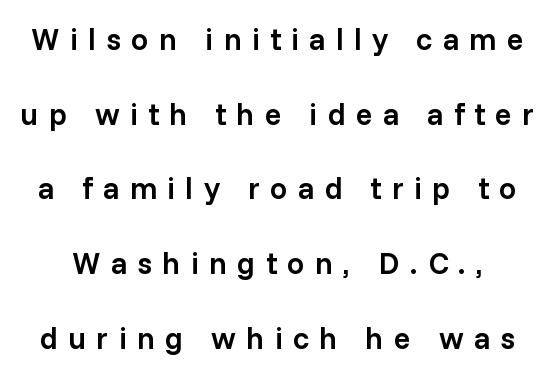
The image shows 31 px semibold sans-serif type, upright; set loose line spacing (2.41x), unusually wide letter spacing (+0.33 em), not underlined; low stroke contrast and a medium x-height.
